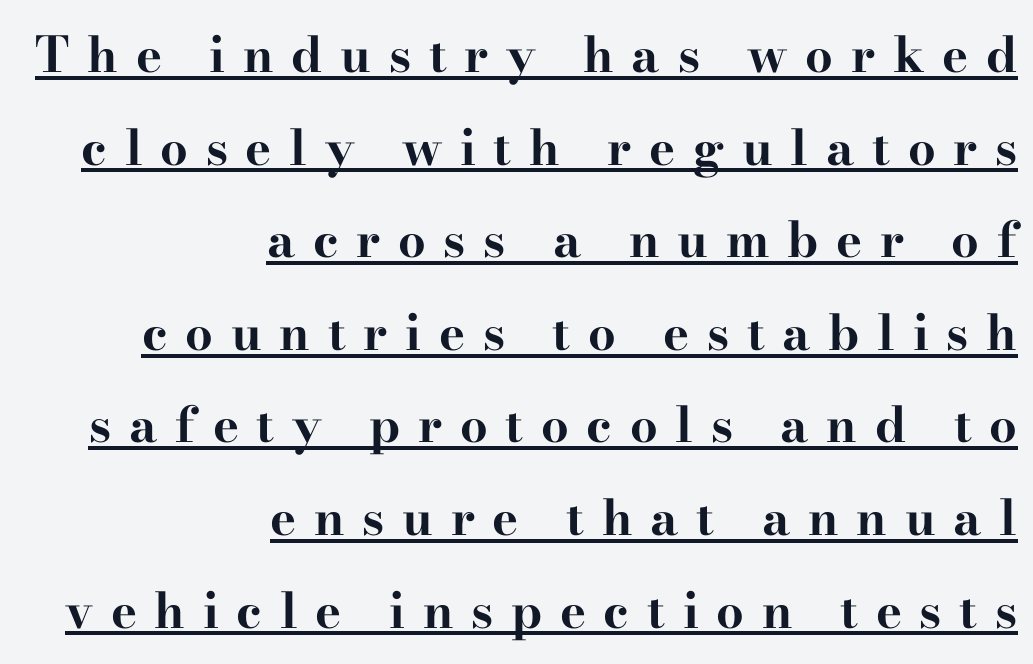
The image shows 49 px bold, wide serif type, upright; set right-aligned, line spacing 1.89x, unusually wide letter spacing (+0.36 em), underlined; high stroke contrast and a small x-height.
